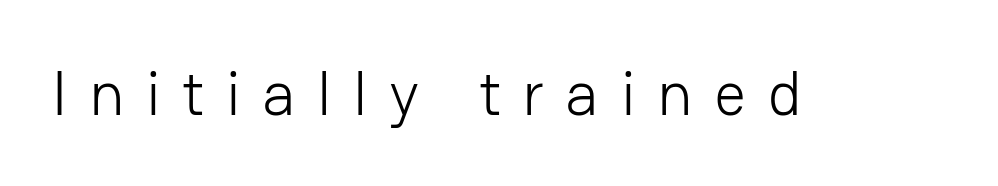
The image shows 63 px light sans-serif type, upright; set unusually wide letter spacing (+0.34 em), not underlined; low stroke contrast and a medium x-height.
